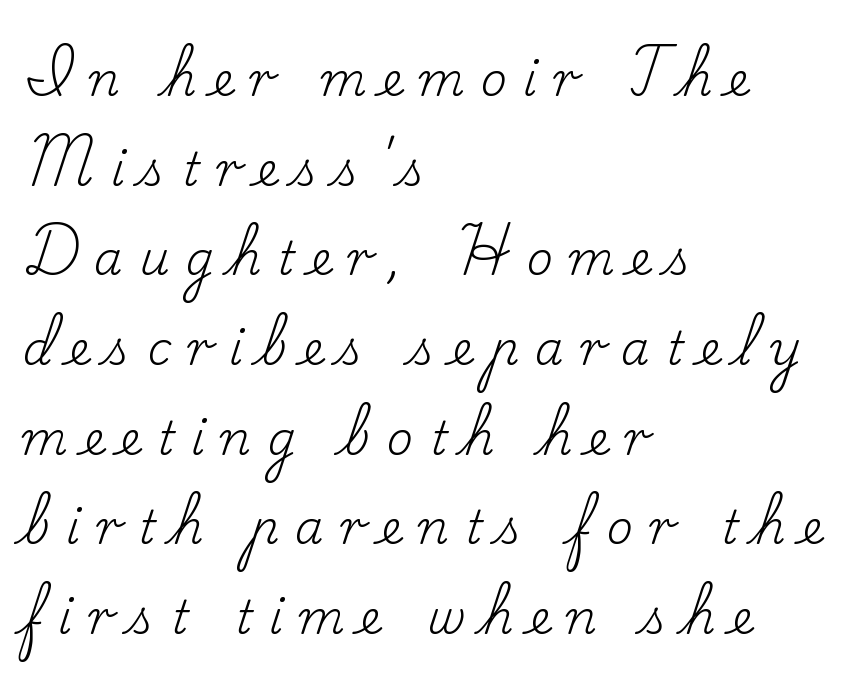
The image shows 46 px regular-weight serif type; set left-aligned, loose line spacing (1.95x), unusually wide letter spacing (+0.35 em), not underlined; low stroke contrast and a small x-height.
